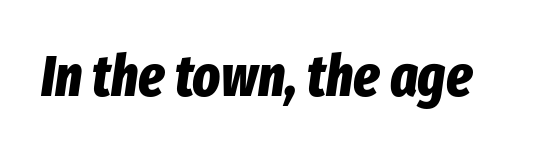
What stands out about the letter spacing? Nothing — it is the standard amount. Strokes here are thick enough to call this a true bold. The foot of each line stays bare and open. An italicized treatment has been applied to the whole sample. You could not count columns in this text — the font is proportionally spaced.
